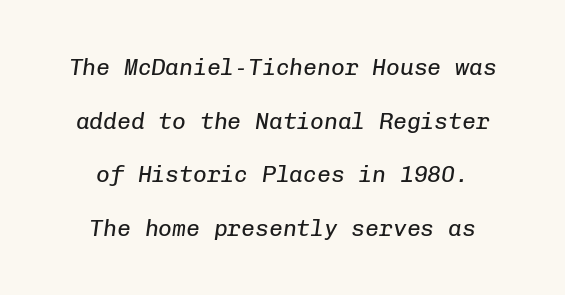
{"italic": "yes", "lean": "right", "slant_degrees": 8, "bold": "no", "underline": "no", "align": "center", "line_spacing": "loose", "line_spacing_ratio": 2.33, "letter_spacing": "normal", "letter_spacing_em": 0.0, "glyph_px": 23}
